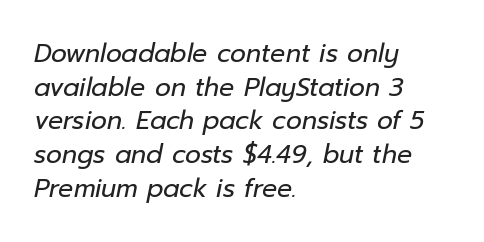
The image shows 25 px text type, italic (leaning right); set left-aligned, normal line spacing (1.35x), normal letter spacing, not underlined.
